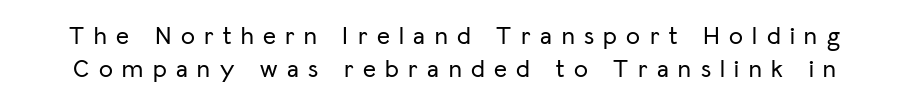
Every character sits straight up, as roman type does. Students, note that the glyphs here are deliberately spaced far apart. The specimen omits any rule beneath the text block's lines. The block of text has a typical density, with ordinary space between rows.
